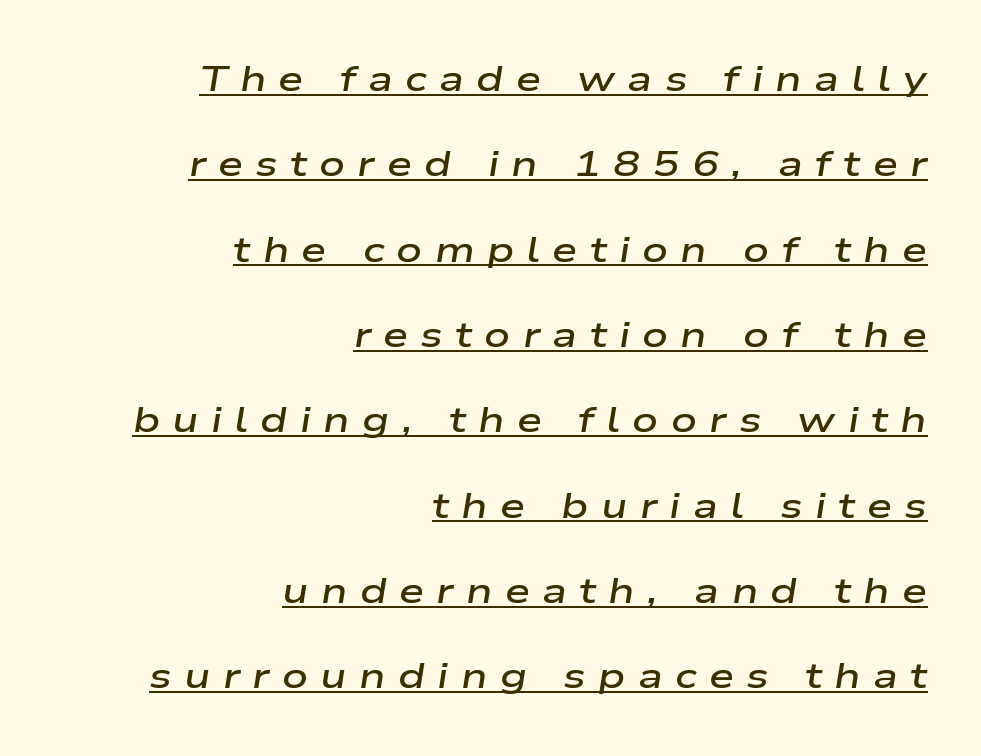
{"italic": "yes", "lean": "right", "slant_degrees": 9, "bold": "semi", "weight": "semibold", "width": "wide", "stroke_contrast": "low", "x_height": "medium", "monospaced": "no", "underline": "yes", "align": "right", "line_spacing": "loose", "line_spacing_ratio": 2.37, "letter_spacing": "wide", "letter_spacing_em": 0.34, "glyph_px": 36}
